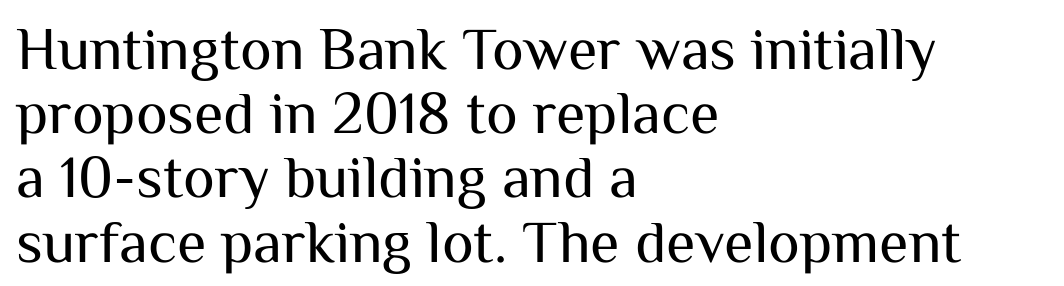
Q: Is the text bold? A: No.
Q: Is the text italic (slanted)? A: No, it is upright.
Q: Is the typeface a serif or a sans-serif typeface? A: Sans-serif.
Q: Is the text underlined? A: No.
Q: How is the paragraph aligned? A: Left-aligned.
Q: Is the spacing between letters normal or unusually wide? A: Normal.
Q: Is the spacing between lines tight, normal or loose? A: Tight.
Q: Width (condensed, normal, or wide)? A: Normal.
Q: Stroke contrast? A: Medium.
Q: x-height? A: Medium.
Q: Monospaced? A: No.
